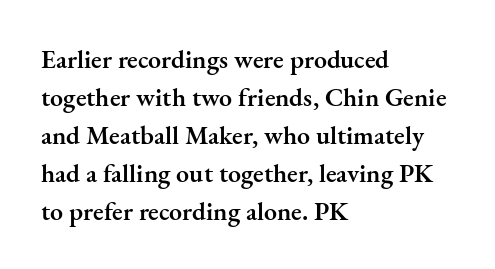
The image shows 26 px text type, upright; set left-aligned, normal line spacing (1.46x), normal letter spacing, not underlined.
